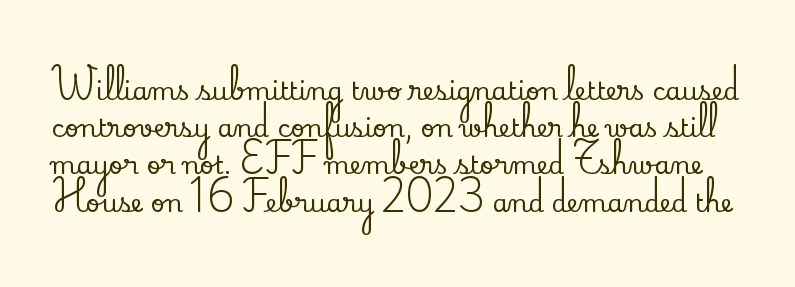
No extra tracking has been applied to these lines. This rendering features lettering with no underline. The type sits square on the baseline with zero lean. What's the leading like? Ordinary, nothing unusual.
